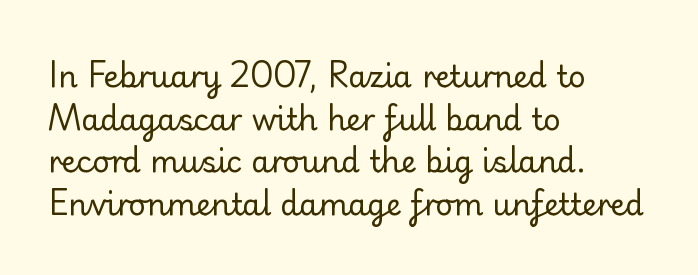
The image shows 30 px regular-weight sans-serif type, upright; set left-aligned, normal line spacing (1.42x), normal letter spacing, not underlined; low stroke contrast and a small x-height.
